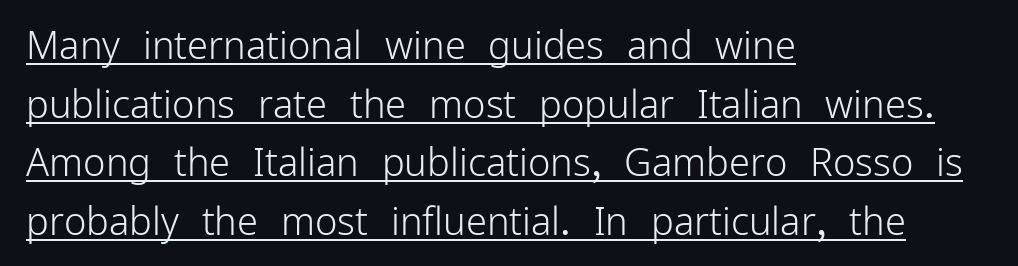
Q: Is the text bold? A: No.
Q: Is the text italic (slanted)? A: No, it is upright.
Q: Is the typeface a serif or a sans-serif typeface? A: Sans-serif.
Q: Is the text underlined? A: Yes.
Q: How is the paragraph aligned? A: Left-aligned.
Q: Is the spacing between letters normal or unusually wide? A: Normal.
Q: Is the spacing between lines tight, normal or loose? A: Normal.
Q: Width (condensed, normal, or wide)? A: Normal.
Q: Stroke contrast? A: Low.
Q: x-height? A: Medium.
Q: Monospaced? A: No.
